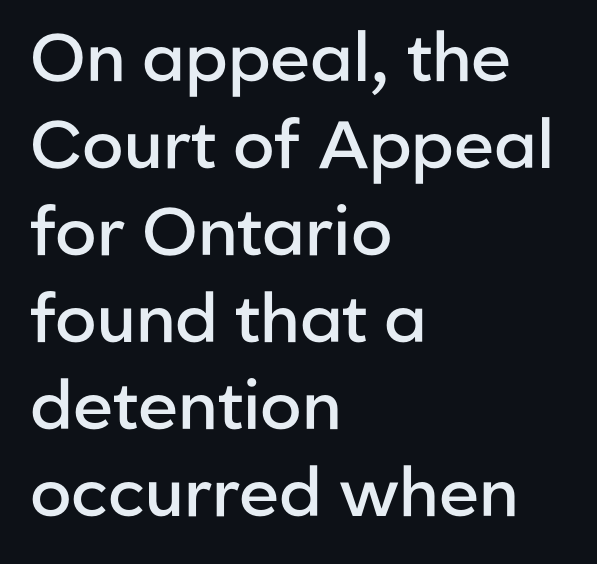
{"serif": "no", "italic": "no", "bold": "semi", "weight": "semibold", "width": "normal", "stroke_contrast": "low", "x_height": "medium", "monospaced": "no", "underline": "no", "align": "left", "line_spacing": "normal", "line_spacing_ratio": 1.3, "letter_spacing": "normal", "letter_spacing_em": 0.0, "glyph_px": 67}
